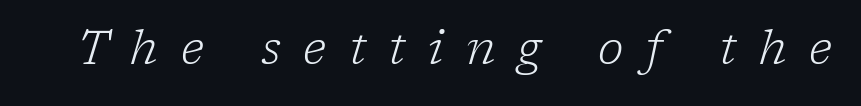
The rendering inserts visible extra space after every character. The foot of each line stays bare and open. Does the lettering tilt? It does — this is italic. Think of a printed novel: that variable character pitch is what you see here. Stroke terminals: seriffed. Weight: regular or lighter.
